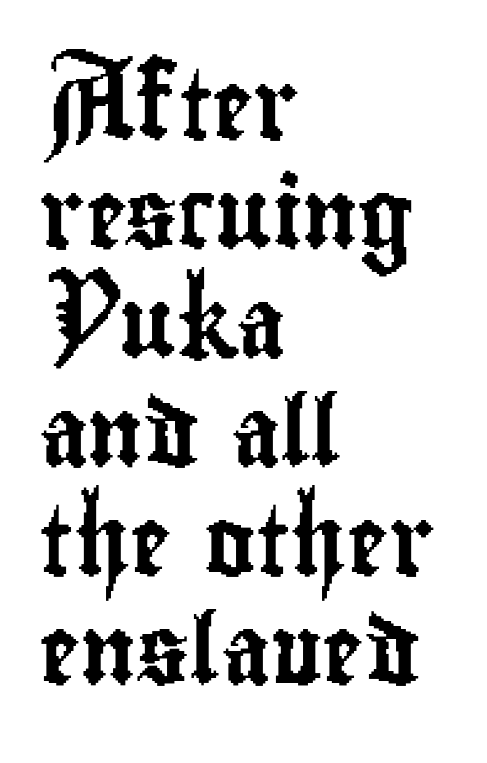
The image shows 69 px condensed sans-serif type, upright; set left-aligned, normal line spacing (1.58x), normal letter spacing, not underlined; low stroke contrast and a small x-height.
